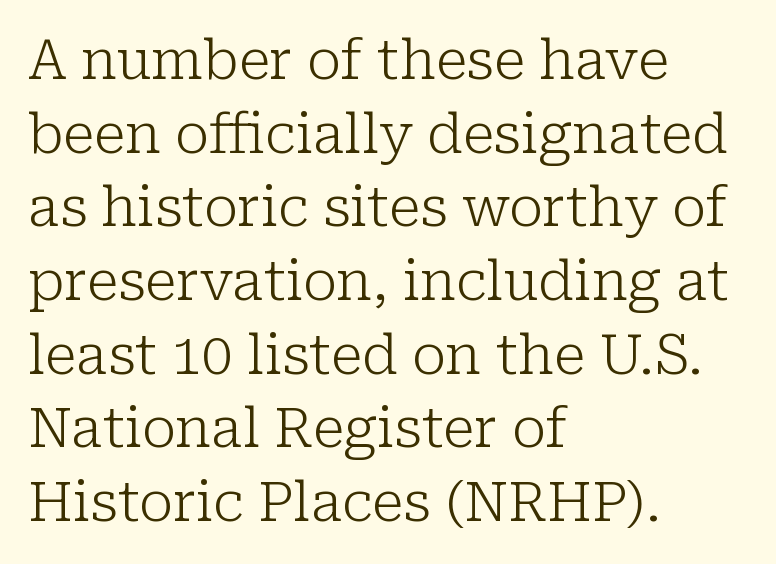
When letters stand straight like this, we call the style roman or upright. This sample uses plain, unmodified letter spacing. The letterforms sit at book weight or below. Proportional: the letters do not fall into vertical columns. The rag falls on the right side of this text block.
